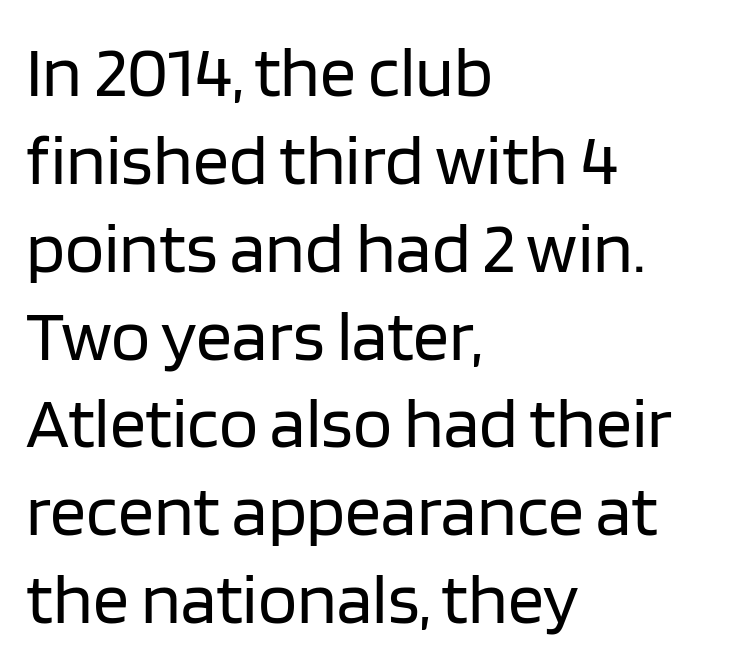
Letterform terminals end flat and unadorned throughout the passage. These lines stack with their left ends in a neat column. When letters stand straight like this, we call the style roman or upright. A typesetter would call this proportional, since set widths differ per character.
